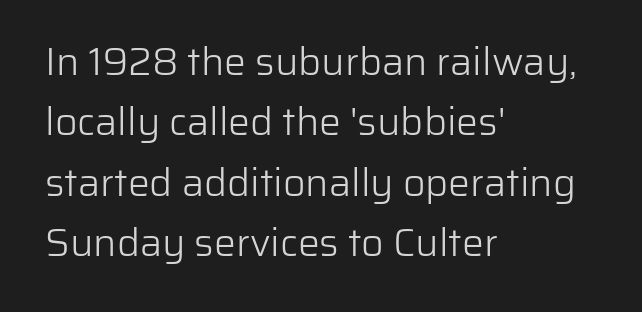
The image shows 39 px light sans-serif type, upright; set left-aligned, normal line spacing (1.55x), normal letter spacing, not underlined; low stroke contrast and a medium x-height.
